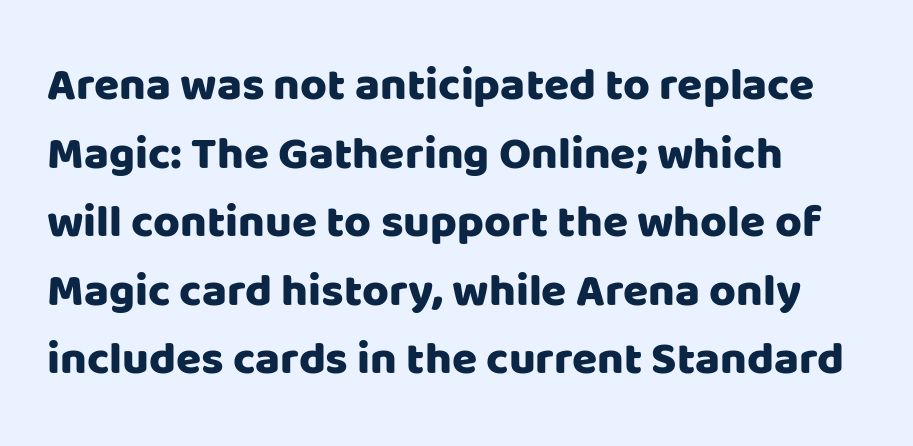
{"serif": "no", "italic": "no", "width": "normal", "stroke_contrast": "low", "x_height": "large", "monospaced": "no", "underline": "no", "align": "left", "line_spacing": "normal", "line_spacing_ratio": 1.49, "letter_spacing": "normal", "letter_spacing_em": 0.0, "glyph_px": 46}
